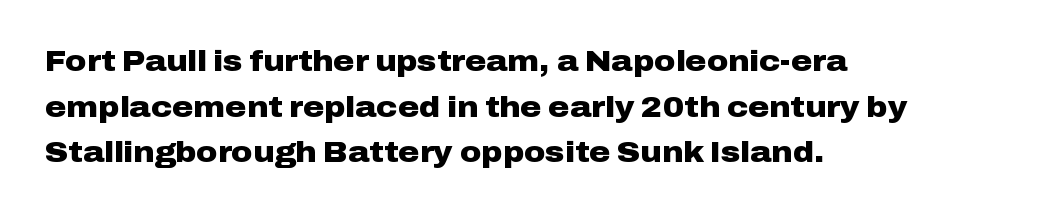
Q: Is the text bold? A: Yes.
Q: Is the text italic (slanted)? A: No, it is upright.
Q: Is the typeface a serif or a sans-serif typeface? A: Sans-serif.
Q: Is the text underlined? A: No.
Q: How is the paragraph aligned? A: Left-aligned.
Q: Is the spacing between letters normal or unusually wide? A: Normal.
Q: Is the spacing between lines tight, normal or loose? A: Normal.
Q: Width (condensed, normal, or wide)? A: Wide.
Q: Stroke contrast? A: Low.
Q: x-height? A: Medium.
Q: Monospaced? A: No.
